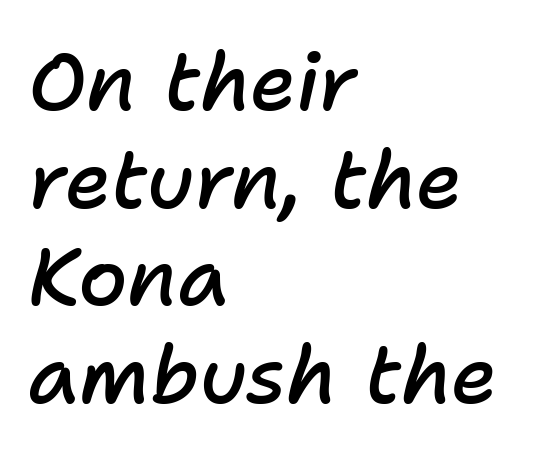
{"italic": "yes", "lean": "right", "slant_degrees": 11, "bold": "semi", "weight": "semibold", "width": "normal", "stroke_contrast": "low", "x_height": "medium", "monospaced": "no", "underline": "no", "align": "left", "line_spacing_ratio": 1.22, "letter_spacing": "normal", "letter_spacing_em": 0.0, "glyph_px": 80}
